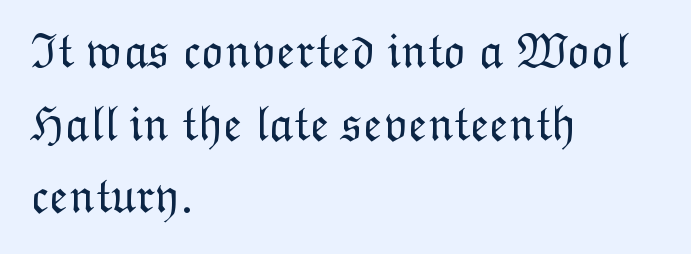
{"italic": "no", "bold": "no", "weight": "light", "width": "normal", "stroke_contrast": "low", "x_height": "medium", "monospaced": "no", "underline": "no", "align": "left", "line_spacing": "normal", "line_spacing_ratio": 1.48, "letter_spacing": "normal", "letter_spacing_em": 0.0, "glyph_px": 49}
